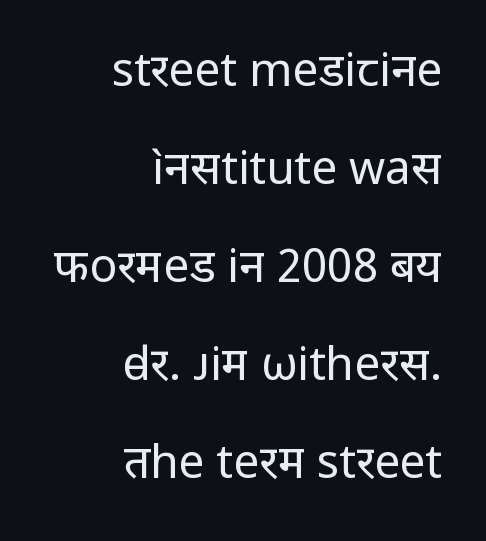
The image shows 46 px regular-weight sans-serif type, upright; set right-aligned, loose line spacing (2.13x), normal letter spacing, not underlined; low stroke contrast and a medium x-height.
